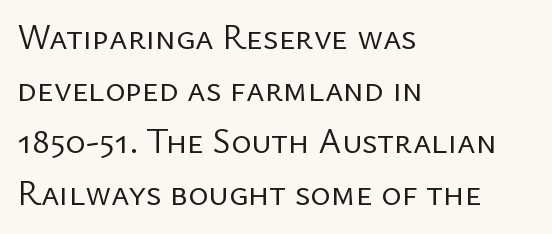
Regular leading. A bare baseline throughout the passage. Is the stroke heavy? The answer is a plain regular-or-lighter. Look at the tracking — it's just the regular setting, nothing added. Classification — sans serif.
